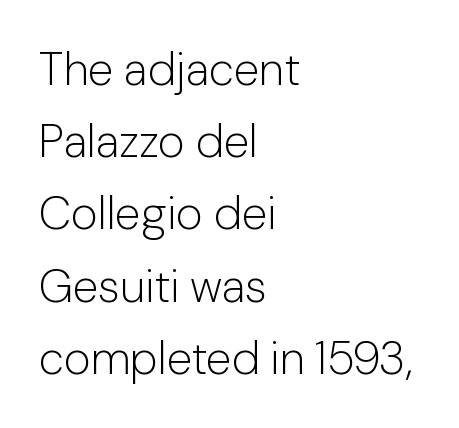
Q: Is the text bold? A: No.
Q: Is the text italic (slanted)? A: No, it is upright.
Q: Is the typeface a serif or a sans-serif typeface? A: Sans-serif.
Q: Is the text underlined? A: No.
Q: How is the paragraph aligned? A: Left-aligned.
Q: Is the spacing between letters normal or unusually wide? A: Normal.
Q: Is the spacing between lines tight, normal or loose? A: Normal.
Q: Width (condensed, normal, or wide)? A: Normal.
Q: Stroke contrast? A: Low.
Q: x-height? A: Medium.
Q: Monospaced? A: No.
